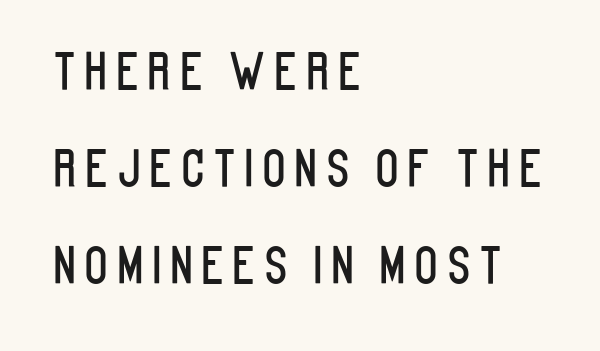
The rendering uses natural spacing where letterforms have individual widths. The area under the type is left untouched. Is there any slant? The stems are plumb. Observe the absence of serifs on each vertical stroke in this sample. Vertical spacing — loose. Short and long lines alike share a common starting point at left.
